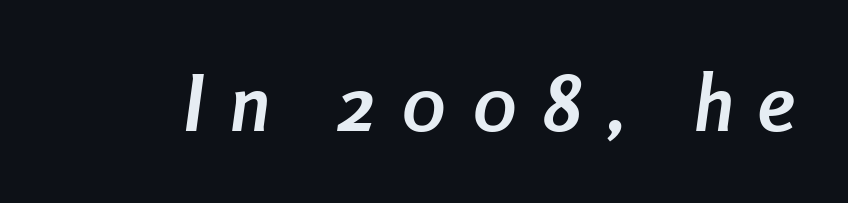
The image shows 79 px semibold, condensed type, italic (leaning right); set unusually wide letter spacing (+0.32 em), not underlined; low stroke contrast and a medium x-height.
